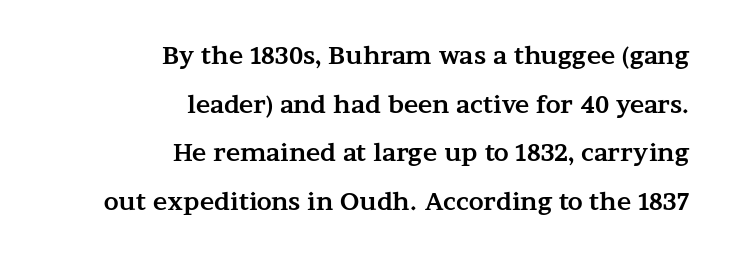
Nope, not italic — everything's standing straight. All the whitespace from short lines collects on the left. Descenders are the only things crossing below the line. I'd describe the lettering as bold — thick and assertive. Here the glyphs are tracked normally, forming tight word shapes.
